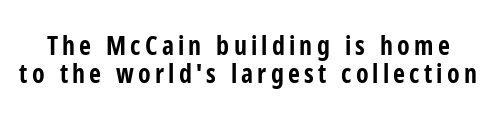
The image shows 26 px bold type, upright; set tight line spacing (1.06x), not underlined.
